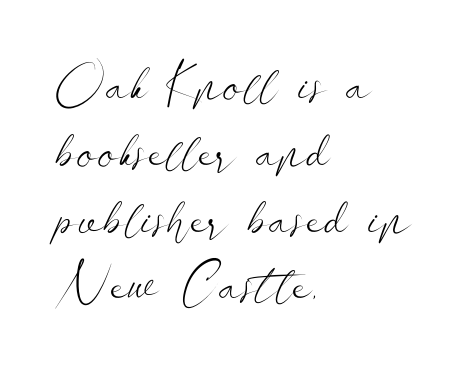
The image shows 53 px light, wide sans-serif type; set left-aligned, normal line spacing (1.26x), normal letter spacing, not underlined; low stroke contrast and a small x-height.
